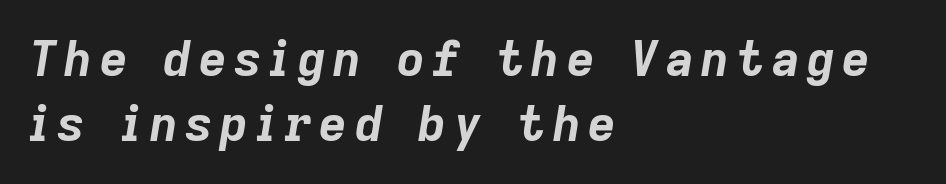
Q: Is the text bold? A: Yes.
Q: Is the text italic (slanted)? A: Yes, it leans right by about 9 degrees.
Q: Is the text underlined? A: No.
Q: How is the paragraph aligned? A: Left-aligned.
Q: Is the spacing between lines tight, normal or loose? A: Normal.
Q: Width (condensed, normal, or wide)? A: Normal.
Q: Stroke contrast? A: Low.
Q: x-height? A: Medium.
Q: Monospaced? A: No.
